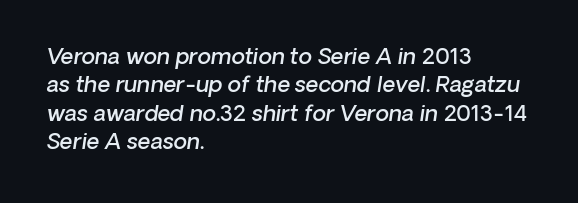
{"italic": "yes", "lean": "right", "slant_degrees": 8, "bold": "semi", "underline": "no", "align": "left", "line_spacing": "normal", "line_spacing_ratio": 1.29, "letter_spacing": "normal", "letter_spacing_em": 0.0, "glyph_px": 22}
